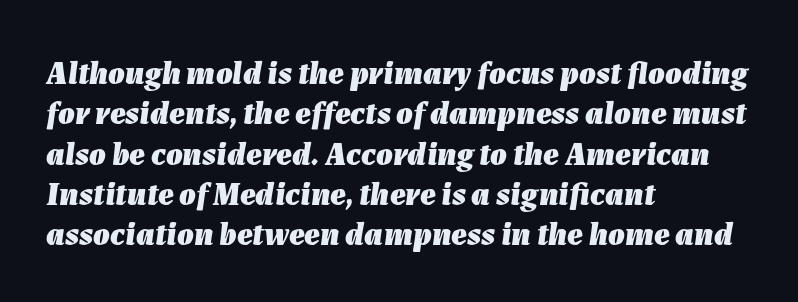
Q: Is the text bold? A: Yes.
Q: Is the text italic (slanted)? A: Yes, it leans right by about 7 degrees.
Q: Is the text underlined? A: No.
Q: How is the paragraph aligned? A: Left-aligned.
Q: Is the spacing between letters normal or unusually wide? A: Normal.
Q: Width (condensed, normal, or wide)? A: Normal.
Q: Stroke contrast? A: Low.
Q: x-height? A: Medium.
Q: Monospaced? A: No.
